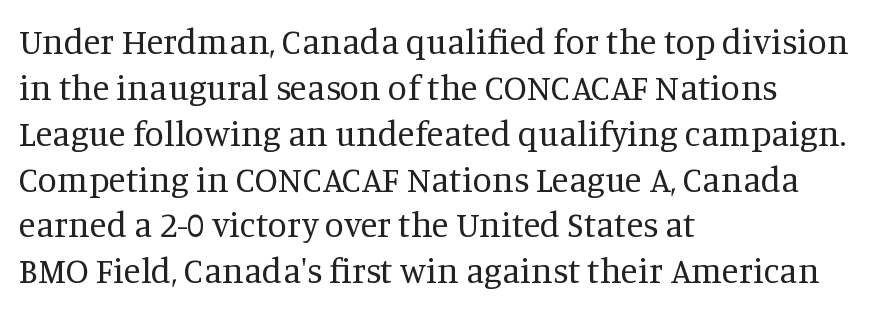
{"serif": "yes", "italic": "no", "bold": "no", "weight": "regular", "width": "normal", "stroke_contrast": "medium", "x_height": "large", "monospaced": "no", "underline": "no", "align": "left", "line_spacing": "normal", "line_spacing_ratio": 1.31, "letter_spacing": "normal", "letter_spacing_em": 0.0, "glyph_px": 35}
